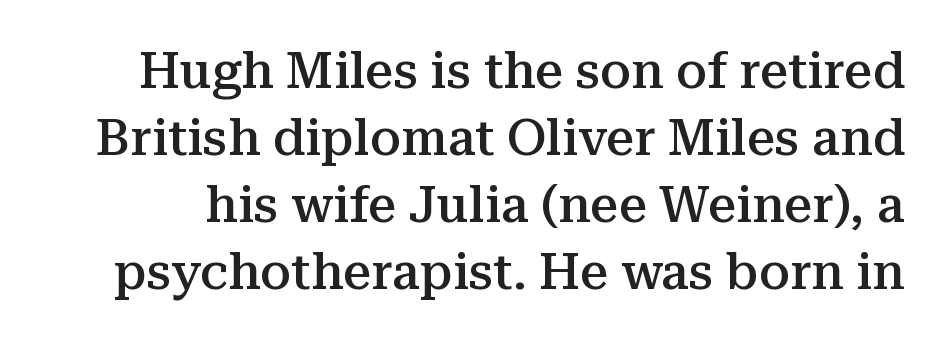
Q: Is the text bold? A: Semi-bold.
Q: Is the text italic (slanted)? A: No, it is upright.
Q: Is the typeface a serif or a sans-serif typeface? A: Serif.
Q: Is the text underlined? A: No.
Q: Is the spacing between letters normal or unusually wide? A: Normal.
Q: Is the spacing between lines tight, normal or loose? A: Normal.
Q: Width (condensed, normal, or wide)? A: Normal.
Q: Stroke contrast? A: Medium.
Q: x-height? A: Medium.
Q: Monospaced? A: No.
